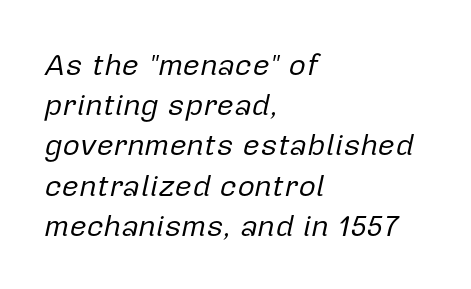
The image shows 30 px regular-weight type, italic (leaning right); set left-aligned, normal line spacing (1.34x), normal letter spacing, not underlined; low stroke contrast and a medium x-height.
